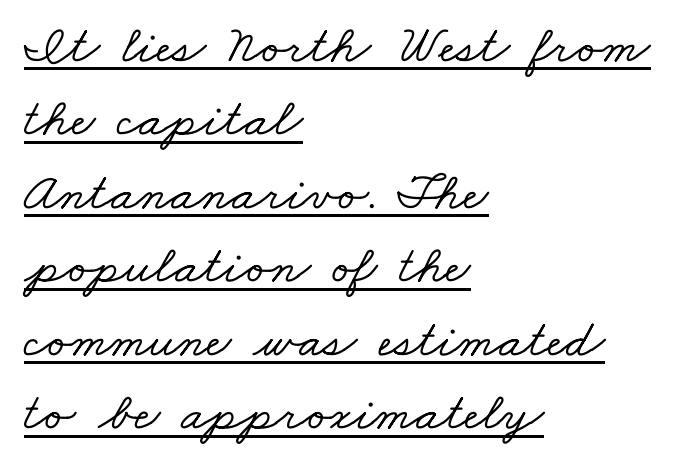
The image shows 54 px wide serif type; set left-aligned, normal line spacing (1.36x), normal letter spacing, underlined; low stroke contrast and a small x-height.
